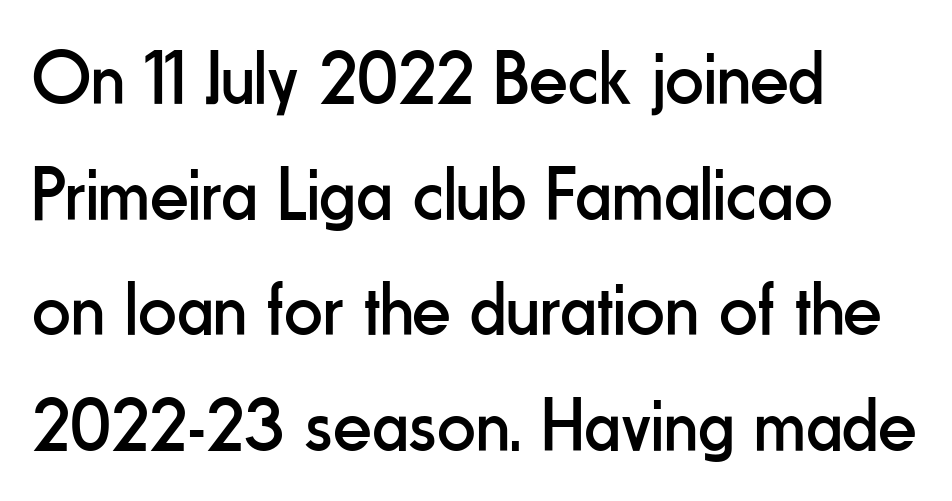
Q: Is the text bold? A: No.
Q: Is the text italic (slanted)? A: No, it is upright.
Q: Is the typeface a serif or a sans-serif typeface? A: Sans-serif.
Q: Is the text underlined? A: No.
Q: How is the paragraph aligned? A: Left-aligned.
Q: Is the spacing between letters normal or unusually wide? A: Normal.
Q: Is the spacing between lines tight, normal or loose? A: Normal.
Q: Width (condensed, normal, or wide)? A: Condensed.
Q: Stroke contrast? A: Low.
Q: x-height? A: Small.
Q: Monospaced? A: No.
